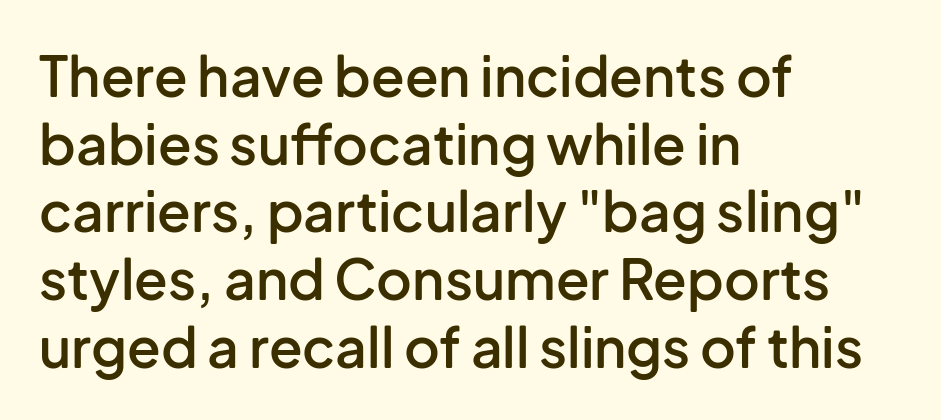
The image shows 55 px semibold sans-serif type, upright; set left-aligned, line spacing 1.23x, normal letter spacing, not underlined; low stroke contrast and a medium x-height.
